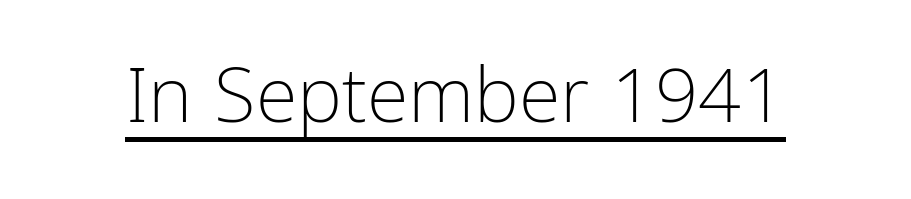
Looks like regular typesetting: each glyph gets only the width it needs. What decoration does the sample have? An underline. A sans-serif font was chosen for this passage. The letterforms sit at book weight or below. Honestly, the letter spacing is just normal — you wouldn't notice it. Posture: straight, roman, zero tilt.
